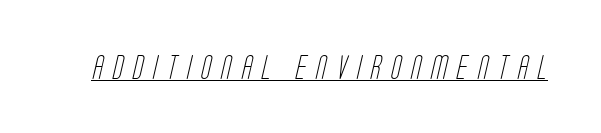
Q: Is the text bold? A: No.
Q: Is the text underlined? A: Yes.
Q: Is the spacing between letters normal or unusually wide? A: Unusually wide.
